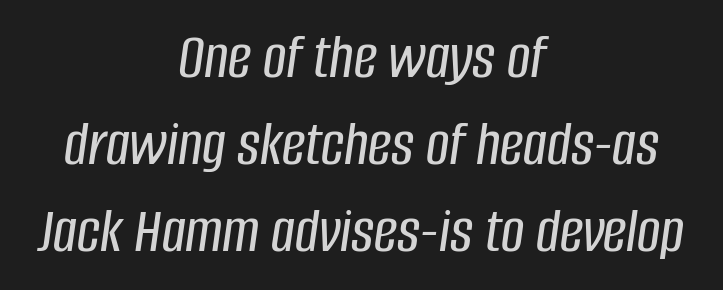
Q: Is the text italic (slanted)? A: Yes, it leans right by about 8 degrees.
Q: Is the text underlined? A: No.
Q: How is the paragraph aligned? A: Centered.
Q: Is the spacing between letters normal or unusually wide? A: Normal.
Q: Is the spacing between lines tight, normal or loose? A: Normal.
Q: Width (condensed, normal, or wide)? A: Condensed.
Q: Stroke contrast? A: Low.
Q: x-height? A: Large.
Q: Monospaced? A: No.
